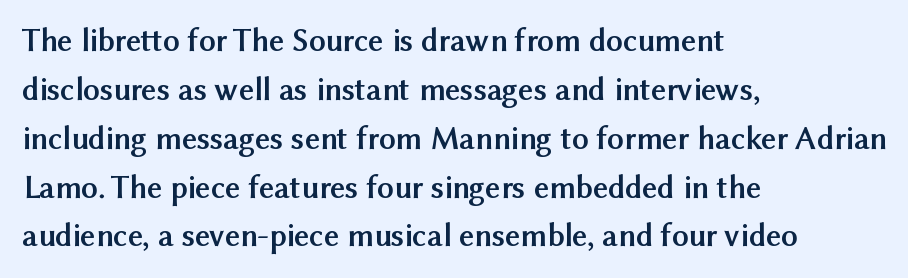
Q: Is the text bold? A: Yes.
Q: Is the text italic (slanted)? A: No, it is upright.
Q: Is the typeface a serif or a sans-serif typeface? A: Sans-serif.
Q: Is the text underlined? A: No.
Q: How is the paragraph aligned? A: Left-aligned.
Q: Is the spacing between letters normal or unusually wide? A: Normal.
Q: Is the spacing between lines tight, normal or loose? A: Normal.
Q: Width (condensed, normal, or wide)? A: Normal.
Q: Stroke contrast? A: Medium.
Q: x-height? A: Medium.
Q: Monospaced? A: No.
